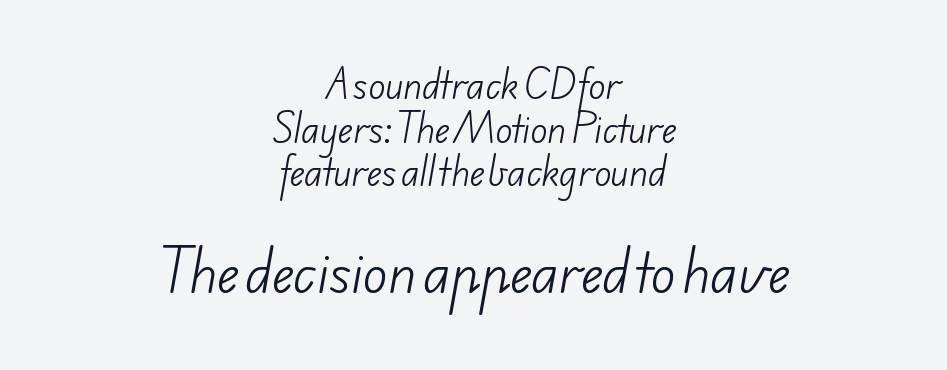
Q: Is the text bold? A: No.
Q: Is the typeface a serif or a sans-serif typeface? A: Sans-serif.
Q: Is the text underlined? A: No.
Q: How is the paragraph aligned? A: Centered.
Q: Is the spacing between letters normal or unusually wide? A: Normal.
Q: Is the spacing between lines tight, normal or loose? A: Normal.
Q: Which block of text is set in a larger size, the first (top) or the second (bottom)? A: The second (bottom) one.
Q: Width (condensed, normal, or wide)? A: Normal.
Q: Stroke contrast? A: Low.
Q: x-height? A: Small.
Q: Monospaced? A: No.
